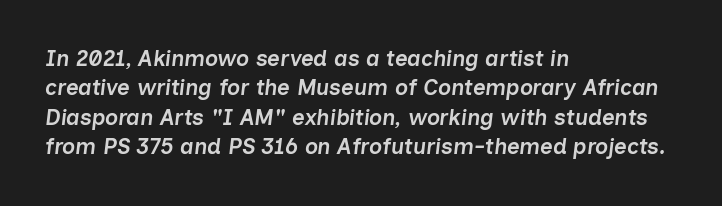
{"italic": "yes", "lean": "right", "slant_degrees": 7, "bold": "semi", "underline": "no", "align": "left", "line_spacing": "normal", "line_spacing_ratio": 1.34, "letter_spacing": "normal", "letter_spacing_em": 0.0, "glyph_px": 22}
